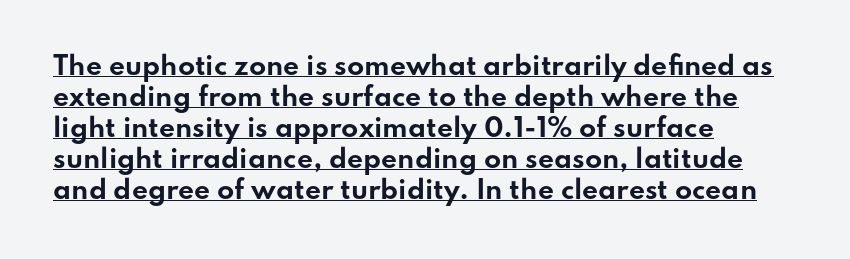
{"italic": "no", "bold": "yes", "underline": "yes", "align": "left", "line_spacing_ratio": 1.24, "letter_spacing": "normal", "letter_spacing_em": 0.0, "glyph_px": 25}
